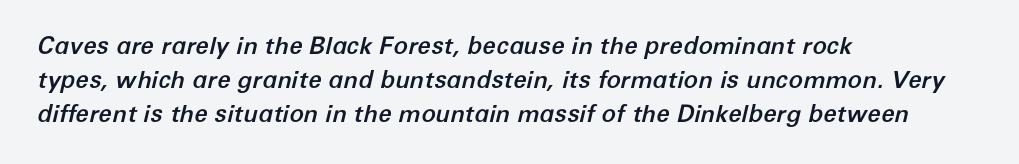
The font's italic variant was chosen for this text. The passage shown stacks its lines at a standard gap. The paragraph has a hard left edge and a soft right edge. How are the letters spaced? Ordinarily, with no added tracking. The glyphs are unaccompanied by any horizontal stroke below them.
